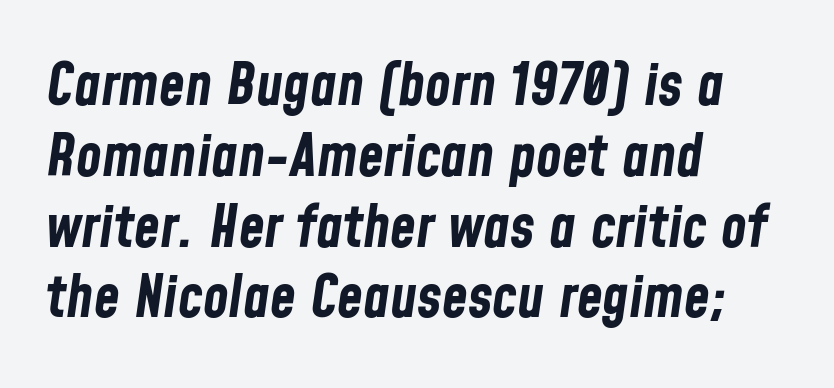
{"italic": "yes", "lean": "right", "slant_degrees": 8, "bold": "yes", "weight": "bold", "width": "condensed", "stroke_contrast": "low", "x_height": "medium", "monospaced": "no", "underline": "no", "align": "left", "line_spacing_ratio": 1.2, "letter_spacing": "normal", "letter_spacing_em": 0.0, "glyph_px": 59}
